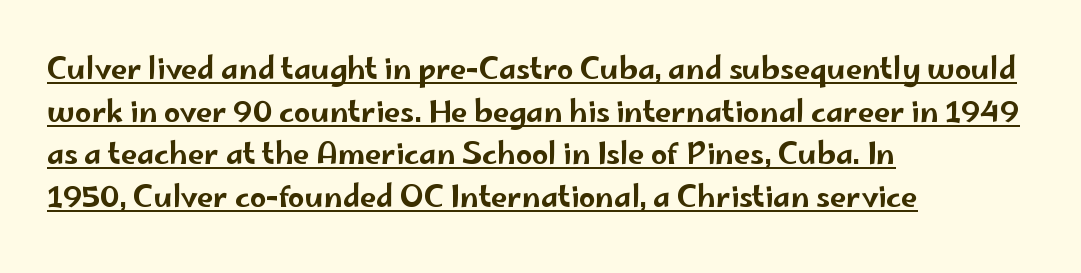
{"serif": "no", "italic": "no", "width": "wide", "stroke_contrast": "low", "x_height": "small", "monospaced": "no", "underline": "yes", "align": "left", "line_spacing": "normal", "line_spacing_ratio": 1.47, "letter_spacing": "normal", "letter_spacing_em": 0.0, "glyph_px": 29}
